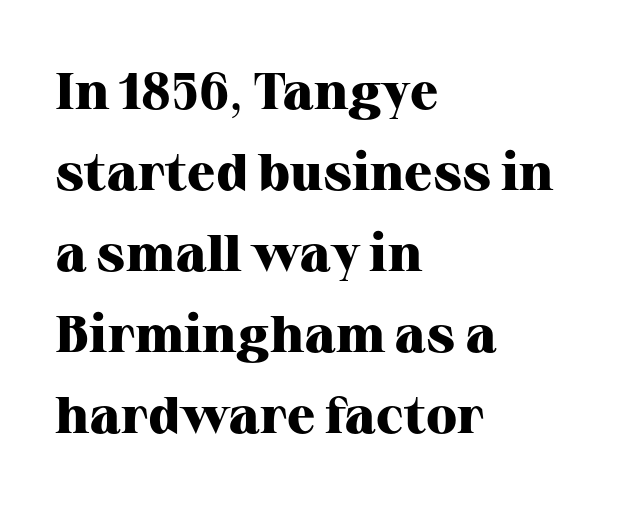
{"serif": "yes", "italic": "no", "bold": "yes", "weight": "heavy", "width": "normal", "stroke_contrast": "high", "x_height": "medium", "monospaced": "no", "underline": "no", "align": "left", "line_spacing": "normal", "line_spacing_ratio": 1.56, "letter_spacing": "normal", "letter_spacing_em": 0.0, "glyph_px": 52}
